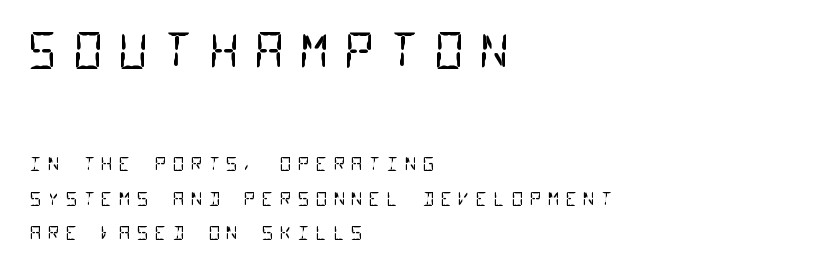
No word sits above an underline. Vertical stems look standard width or narrower in stroke. The passage shown is typeset with a sans-serif family. Whoever set this made the first block the dominant, larger element.
